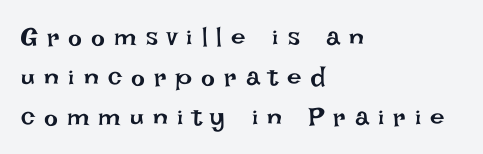
The cut favours lightness, reaching ordinary text weight at its darkest. Quick note: interline space is typical. The font's upright variant was chosen for this text. The type is letterspaced generously, with wide tracking. Compared with a centered layout, this one pins lines to the left instead. Bare-footed words on every line.
